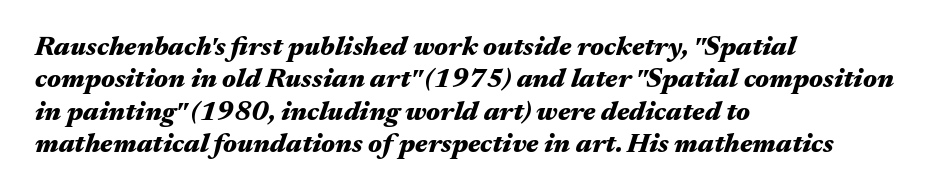
{"italic": "yes", "lean": "right", "slant_degrees": 17, "bold": "yes", "underline": "no", "align": "left", "line_spacing_ratio": 1.2, "letter_spacing": "normal", "letter_spacing_em": 0.0, "glyph_px": 27}
